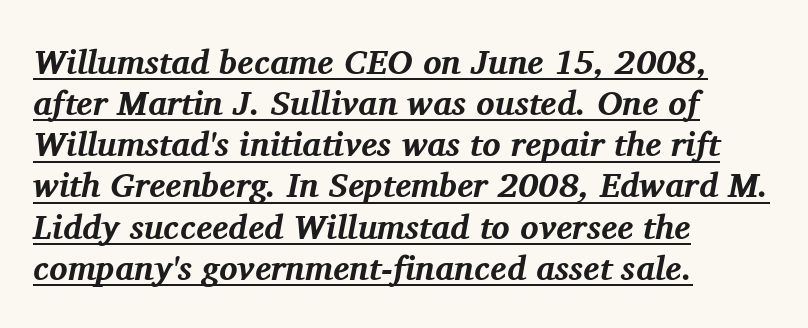
Looks like regular typesetting: each glyph gets only the width it needs. Honestly, the underline is the first thing you notice here. Observe the serifs anchoring each vertical stroke in this sample. In terms of letterspacing, this is plain default setting. Thick stems and heavy bowls — unmistakably bold. The text block is weighted toward the left margin, trailing off unevenly rightward.
